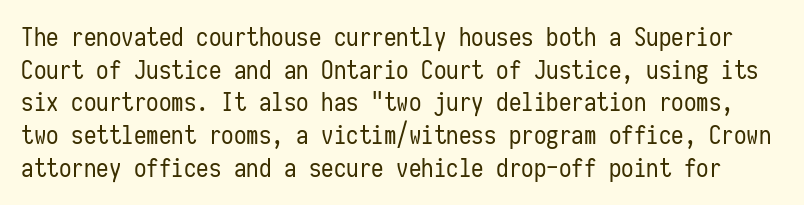
The image shows 25 px text type, upright; set normal line spacing (1.31x), normal letter spacing, not underlined.
